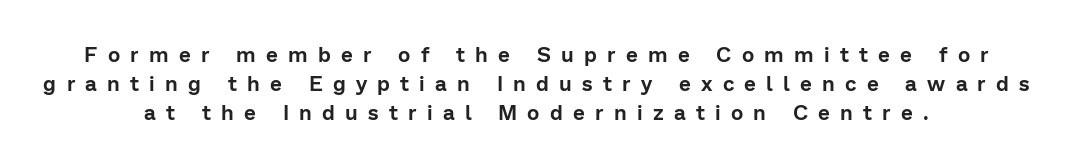
Here the glyphs are tracked loosely, breaking word shapes into spaced letters. The line-height multiplier appears to be the usual default. Glance below the letters and you will spot only blank space. The rag falls on both sides of this text block equally. Upright lettering throughout.
